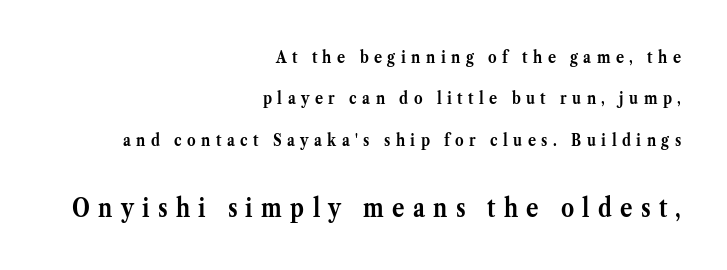
Q: Is the text bold? A: Yes.
Q: Is the text italic (slanted)? A: No, it is upright.
Q: Is the text underlined? A: No.
Q: How is the paragraph aligned? A: Right-aligned.
Q: Is the spacing between letters normal or unusually wide? A: Unusually wide.
Q: Is the spacing between lines tight, normal or loose? A: Loose.
Q: Which block of text is set in a larger size, the first (top) or the second (bottom)? A: The second (bottom) one.
